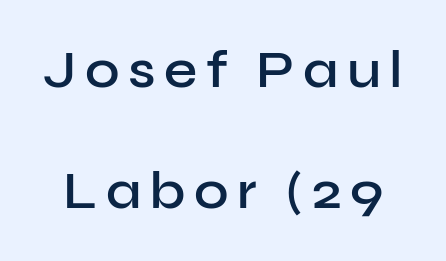
Airy leading. Each letter keeps its own natural width here, so spacing adapts to shape. These lines are composed in type without serifs. The space beneath each line is pristine and unruled. As a designer I'd log this as weight 600, semibold. Notice how the stems are strictly vertical — no italics here.
